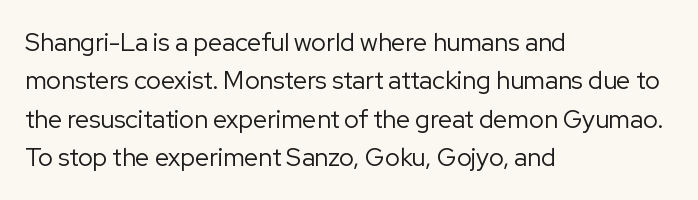
{"italic": "no", "bold": "no", "underline": "no", "align": "left", "line_spacing": "normal", "line_spacing_ratio": 1.54, "letter_spacing": "normal", "letter_spacing_em": 0.0, "glyph_px": 25}
